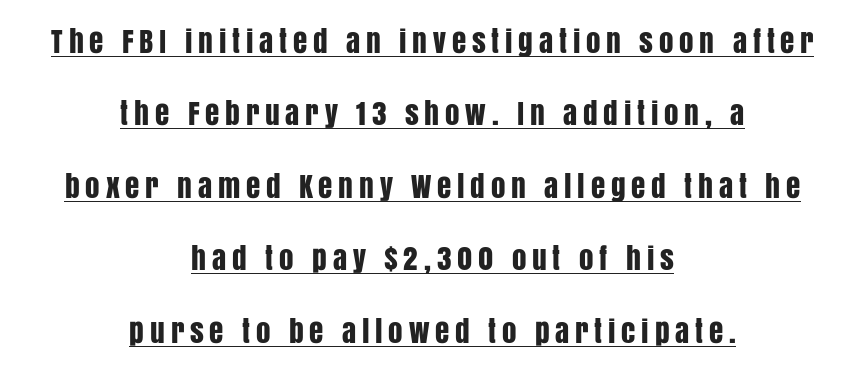
Looks like regular typesetting: each glyph gets only the width it needs. No feet cap the strokes, marking this as sans-serif type. This rendering uses center alignment, leaving both contours irregular but symmetric. Quick note: not italic, upright. The passage shown stacks its lines with a broad gap.
